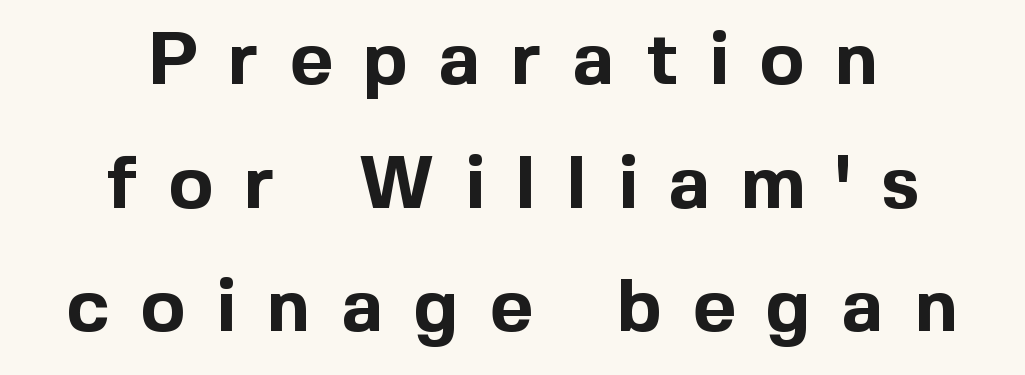
{"serif": "no", "italic": "no", "bold": "yes", "weight": "bold", "width": "normal", "x_height": "medium", "monospaced": "no", "underline": "no", "align": "center", "line_spacing": "normal", "line_spacing_ratio": 1.67, "letter_spacing": "wide", "letter_spacing_em": 0.42, "glyph_px": 74}
